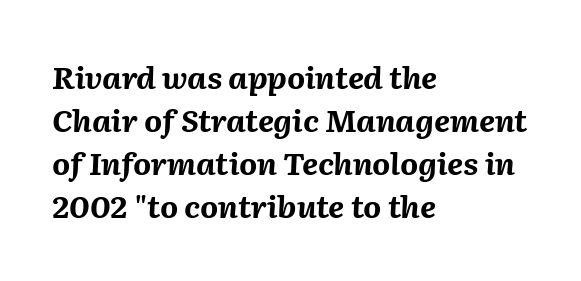
{"italic": "yes", "lean": "right", "slant_degrees": 2, "bold": "yes", "weight": "bold", "width": "normal", "stroke_contrast": "medium", "x_height": "medium", "monospaced": "no", "underline": "no", "align": "left", "line_spacing": "normal", "line_spacing_ratio": 1.39, "letter_spacing": "normal", "letter_spacing_em": 0.0, "glyph_px": 31}
